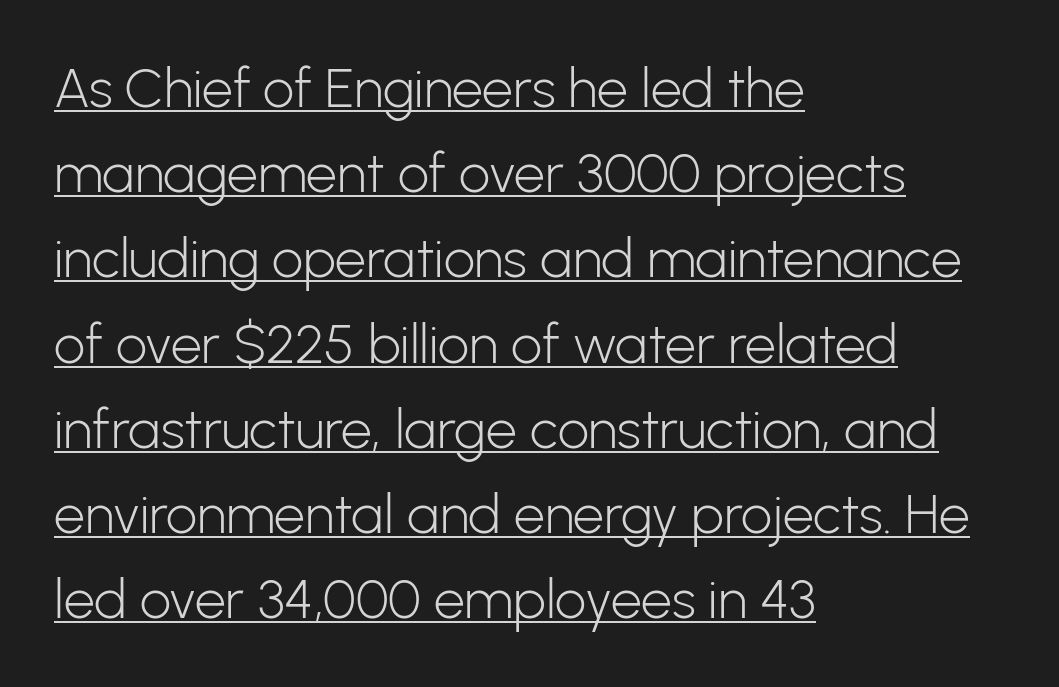
{"serif": "no", "italic": "no", "bold": "no", "weight": "light", "width": "normal", "stroke_contrast": "low", "x_height": "medium", "monospaced": "no", "underline": "yes", "align": "left", "line_spacing": "normal", "line_spacing_ratio": 1.55, "letter_spacing": "normal", "letter_spacing_em": 0.0, "glyph_px": 55}
